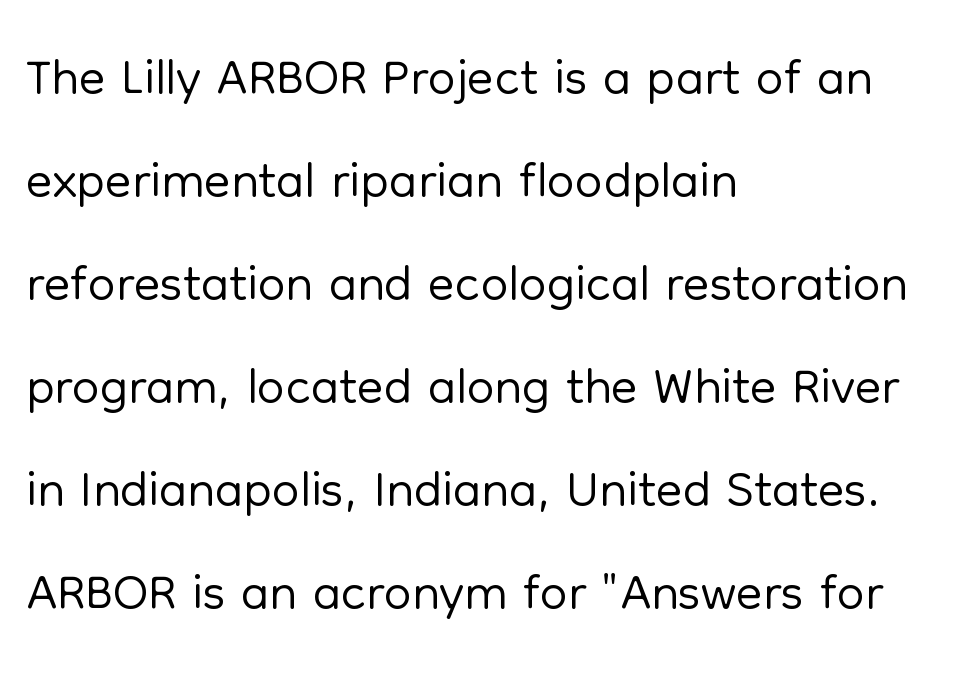
{"serif": "no", "italic": "no", "bold": "no", "weight": "light", "width": "normal", "stroke_contrast": "low", "x_height": "medium", "monospaced": "no", "underline": "no", "align": "left", "line_spacing": "normal", "line_spacing_ratio": 1.32, "letter_spacing": "normal", "letter_spacing_em": 0.0, "glyph_px": 78}
